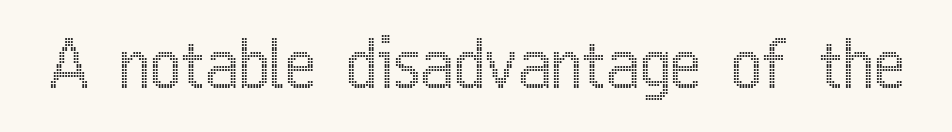
Observe the ordinary spacing: letters are neighbours, not strangers. Varying glyph widths throughout — classic text-font behaviour. The zone under the glyphs is completely vacant. The axis of the letterforms is exactly vertical.
